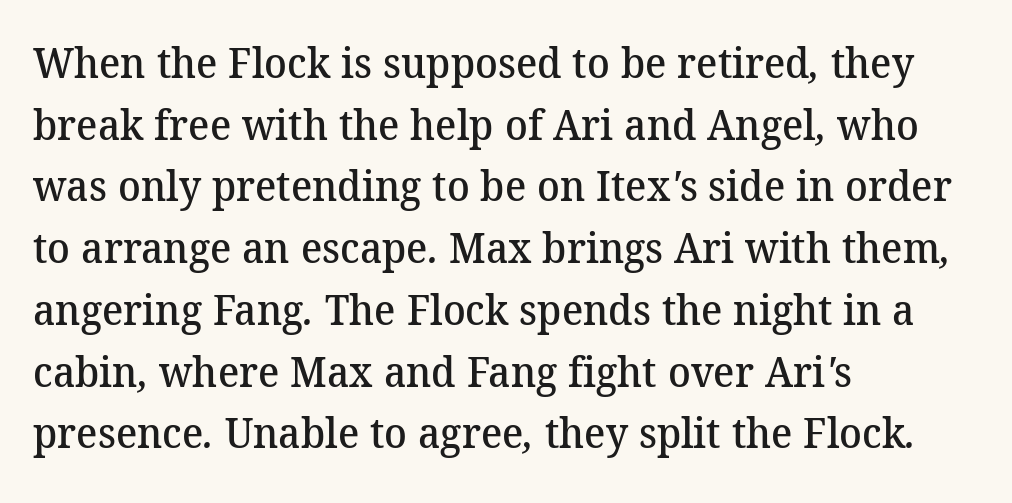
Leading matches the norm, producing a regular column. Where is the straight margin? On the left. The baseline area is clear. Caption: standard tracking, unaltered. The strokes are fattened partway — semibold, not bold.
